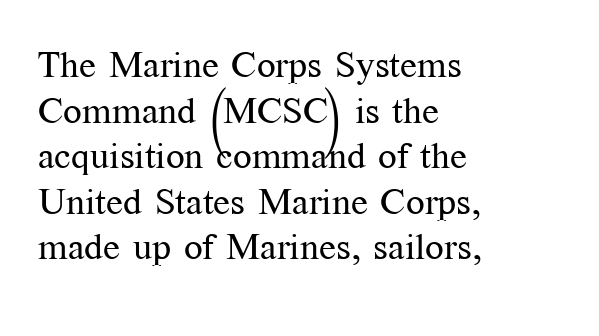
What stands out about the letter spacing? Nothing — it is the standard amount. The type sits square on the baseline with zero lean. To sum up the face: it has serifs. Any mark beneath the type? The region is blank.
